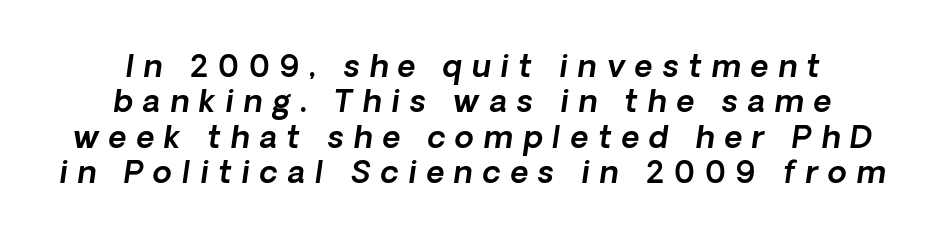
{"italic": "yes", "lean": "right", "slant_degrees": 8, "width": "normal", "x_height": "medium", "monospaced": "no", "underline": "no", "line_spacing": "tight", "line_spacing_ratio": 1.14, "letter_spacing": "wide", "letter_spacing_em": 0.32, "glyph_px": 31}
